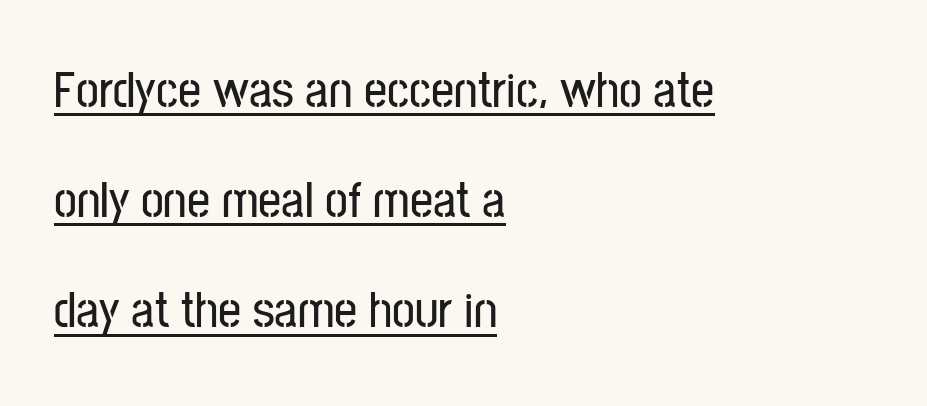
The image shows 51 px condensed sans-serif type, upright; set left-aligned, loose line spacing (2.16x), normal letter spacing, underlined; low stroke contrast and a medium x-height.
